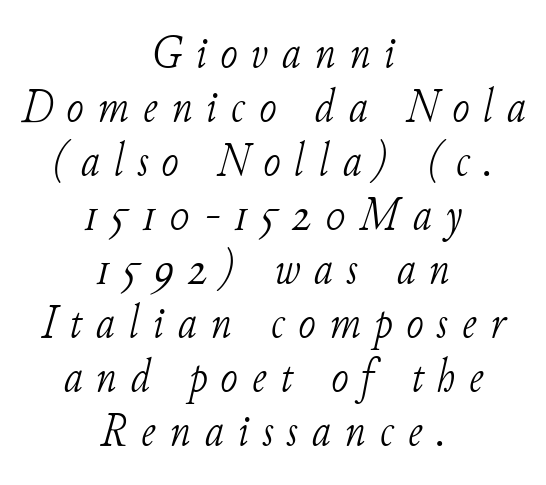
The image shows 47 px light serif type, italic (leaning right); set centered, tight line spacing (1.15x), unusually wide letter spacing (+0.29 em), not underlined; low stroke contrast and a small x-height.
